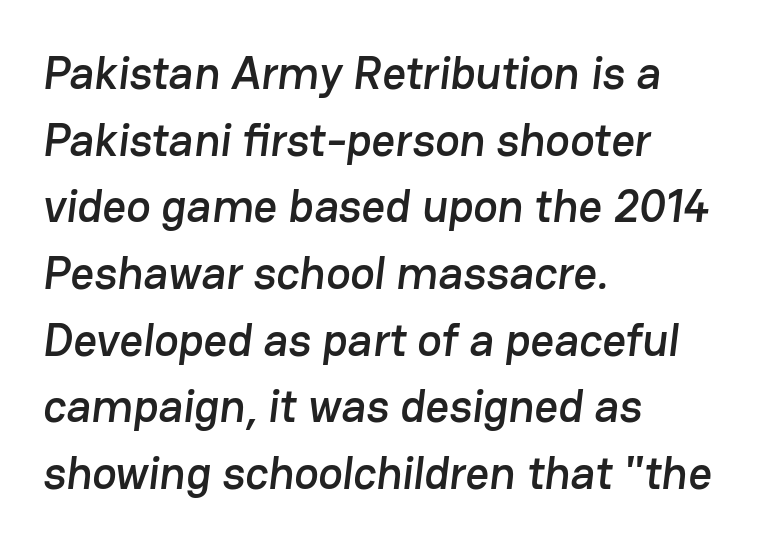
Q: Is the typeface a serif or a sans-serif typeface? A: Sans-serif.
Q: Is the text underlined? A: No.
Q: How is the paragraph aligned? A: Left-aligned.
Q: Is the spacing between letters normal or unusually wide? A: Normal.
Q: Is the spacing between lines tight, normal or loose? A: Normal.
Q: Width (condensed, normal, or wide)? A: Normal.
Q: Stroke contrast? A: Low.
Q: x-height? A: Medium.
Q: Monospaced? A: No.
